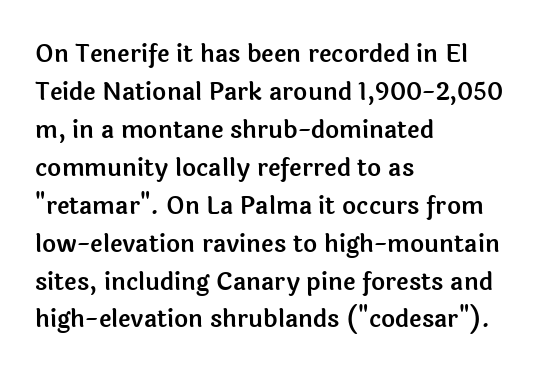
The image shows 24 px text type, upright; set left-aligned, normal line spacing (1.58x), normal letter spacing, not underlined.
